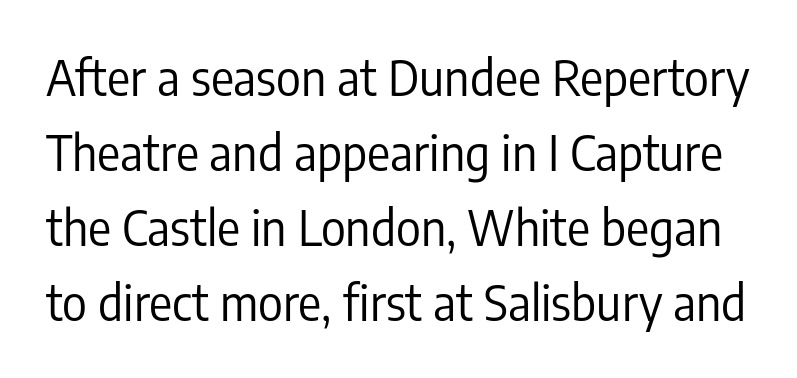
The image shows 48 px regular-weight, condensed sans-serif type, upright; set normal line spacing (1.56x), normal letter spacing, not underlined; low stroke contrast and a medium x-height.
